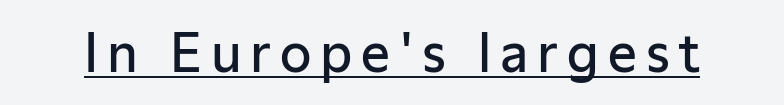
The image shows 51 px semibold sans-serif type, upright; set underlined; low stroke contrast and a medium x-height.
